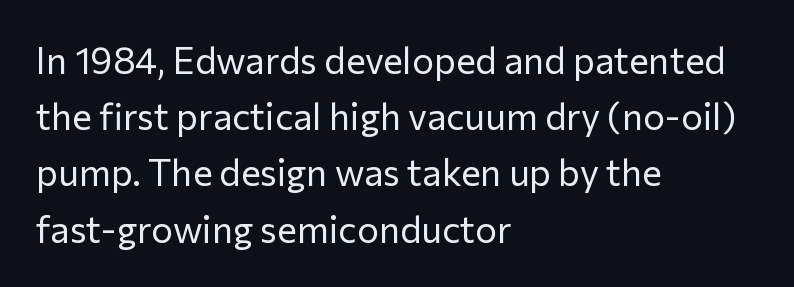
Q: Is the text bold? A: No.
Q: Is the text italic (slanted)? A: No, it is upright.
Q: Is the typeface a serif or a sans-serif typeface? A: Sans-serif.
Q: Is the text underlined? A: No.
Q: How is the paragraph aligned? A: Left-aligned.
Q: Is the spacing between letters normal or unusually wide? A: Normal.
Q: Is the spacing between lines tight, normal or loose? A: Normal.
Q: Width (condensed, normal, or wide)? A: Normal.
Q: Stroke contrast? A: Low.
Q: x-height? A: Medium.
Q: Monospaced? A: No.
